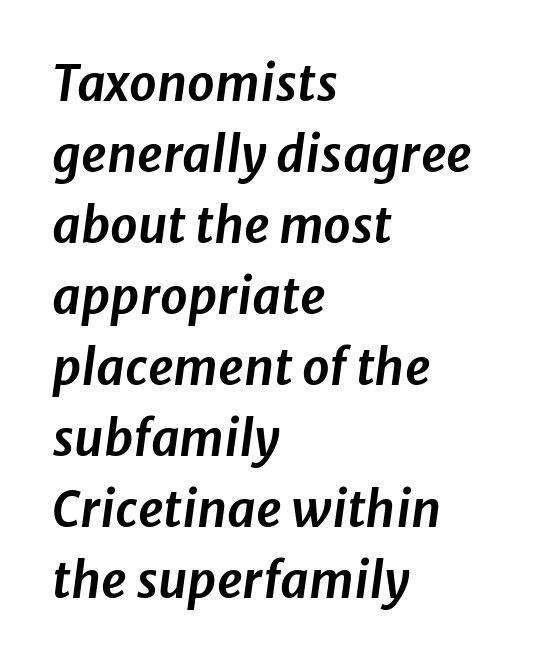
{"italic": "yes", "lean": "right", "slant_degrees": 8, "width": "normal", "stroke_contrast": "low", "x_height": "medium", "monospaced": "no", "underline": "no", "align": "left", "line_spacing": "normal", "line_spacing_ratio": 1.45, "letter_spacing": "normal", "letter_spacing_em": 0.0, "glyph_px": 49}
